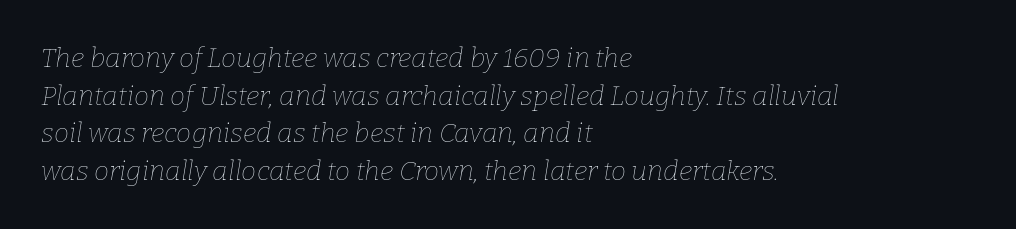
The image shows 27 px text type, italic (leaning right); set left-aligned, normal line spacing (1.39x), normal letter spacing, not underlined.
